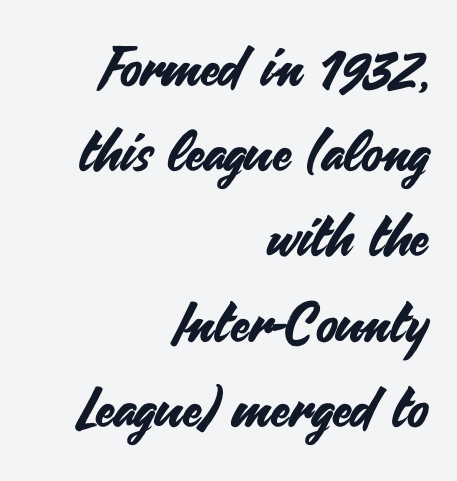
{"serif": "no", "width": "normal", "stroke_contrast": "medium", "x_height": "small", "monospaced": "no", "underline": "no", "align": "right", "line_spacing": "normal", "line_spacing_ratio": 1.55, "letter_spacing": "normal", "letter_spacing_em": 0.0, "glyph_px": 55}
